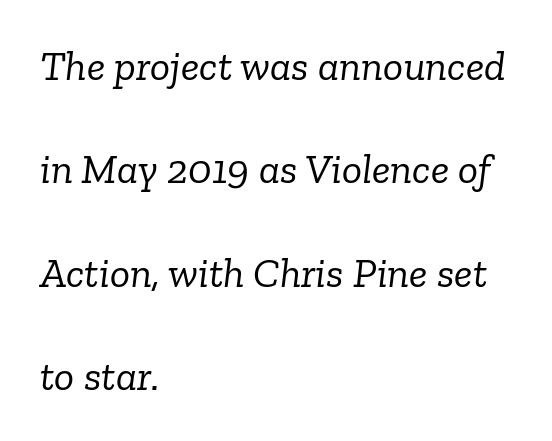
The image shows 42 px light serif type, italic (leaning right); set left-aligned, loose line spacing (2.46x), normal letter spacing, not underlined; low stroke contrast and a medium x-height.
